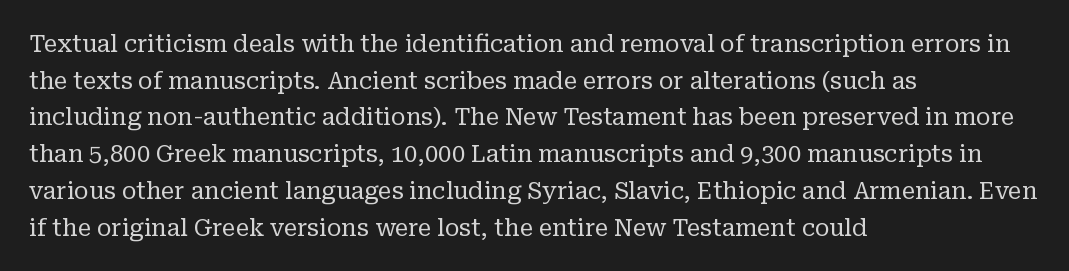
Standard letterfit; no display-style spreading of the glyphs. No chunkiness to these letters — they're not bold. This is roman type, the default non-slanted kind. Does the copy run flush right? No — it runs flush left.
